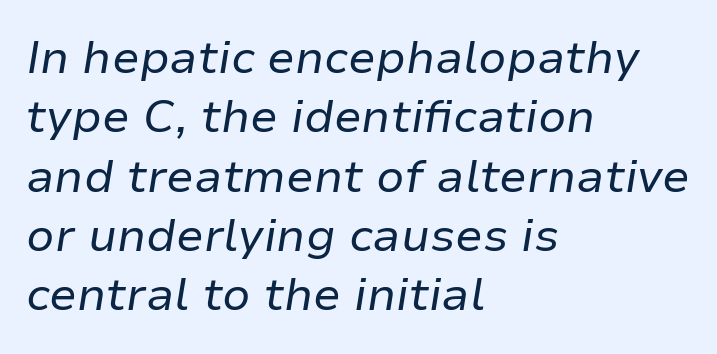
Q: Is the text bold? A: No.
Q: Is the text italic (slanted)? A: Yes, it leans right by about 9 degrees.
Q: Is the text underlined? A: No.
Q: How is the paragraph aligned? A: Left-aligned.
Q: Is the spacing between letters normal or unusually wide? A: Normal.
Q: Is the spacing between lines tight, normal or loose? A: Normal.
Q: Width (condensed, normal, or wide)? A: Normal.
Q: Stroke contrast? A: Low.
Q: x-height? A: Medium.
Q: Monospaced? A: No.
